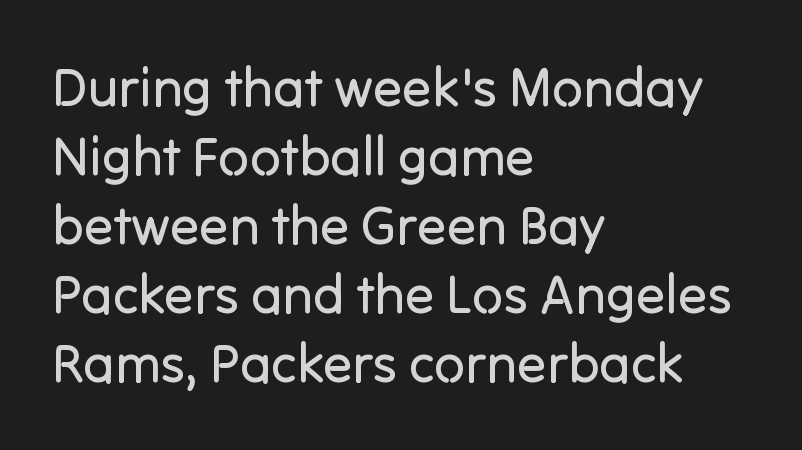
The image shows 54 px regular-weight sans-serif type, upright; set left-aligned, normal line spacing (1.28x), normal letter spacing, not underlined; low stroke contrast and a medium x-height.
